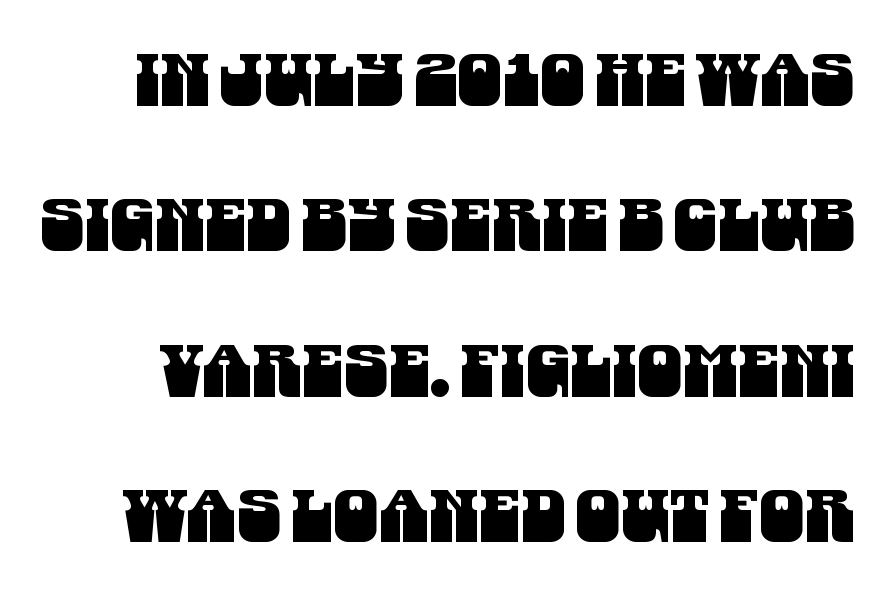
The typeface chosen for these lines omits serifs. Short note: letters normally spaced. Airy leading. Do the characters align in a grid? No, the font is proportional. Quick note: underline off.
